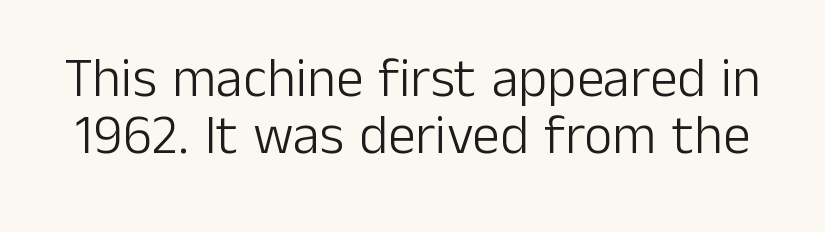
The image shows 55 px light sans-serif type, upright; set tight line spacing (1.03x), normal letter spacing, not underlined; low stroke contrast and a medium x-height.
